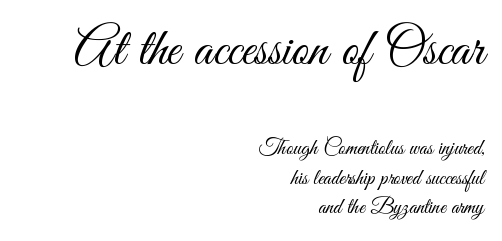
{"serif": "no", "bold": "no", "weight": "light", "width": "condensed", "stroke_contrast": "medium", "x_height": "small", "monospaced": "no", "underline": "no", "align": "right", "line_spacing": "normal", "line_spacing_ratio": 1.36, "letter_spacing": "normal", "letter_spacing_em": 0.0, "larger_block": "first", "size_ratio": 2.45, "glyph_px": 54}
